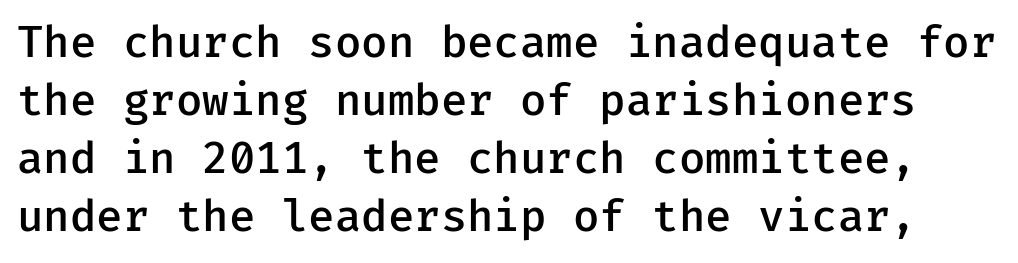
The image shows 43 px semibold sans-serif type, upright, monospaced; set normal line spacing (1.35x), normal letter spacing, not underlined; low stroke contrast and a medium x-height.
